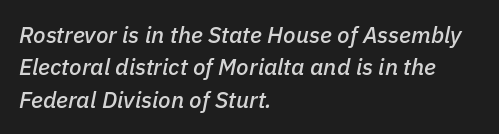
Q: Is the text italic (slanted)? A: Yes, it leans right by about 11 degrees.
Q: Is the text underlined? A: No.
Q: How is the paragraph aligned? A: Left-aligned.
Q: Is the spacing between letters normal or unusually wide? A: Normal.
Q: Is the spacing between lines tight, normal or loose? A: Normal.
